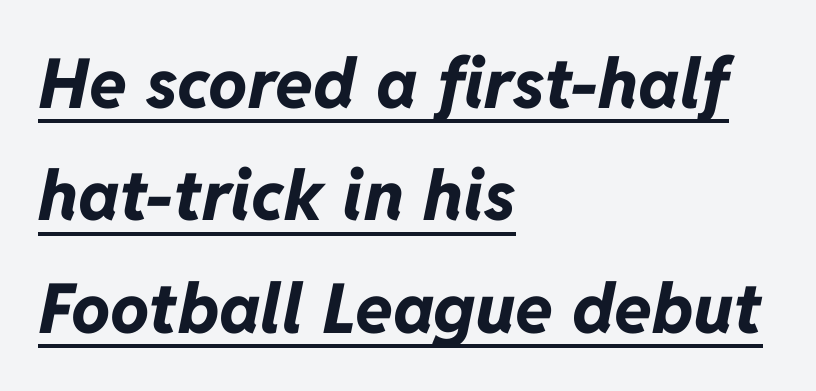
Q: Is the text bold? A: Yes.
Q: Is the text italic (slanted)? A: Yes, it leans right by about 11 degrees.
Q: Is the text underlined? A: Yes.
Q: How is the paragraph aligned? A: Left-aligned.
Q: Is the spacing between letters normal or unusually wide? A: Normal.
Q: Is the spacing between lines tight, normal or loose? A: Normal.
Q: Width (condensed, normal, or wide)? A: Normal.
Q: Stroke contrast? A: Low.
Q: x-height? A: Medium.
Q: Monospaced? A: No.
